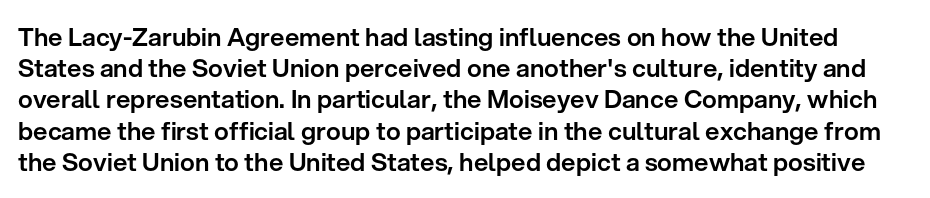
The image shows 25 px text type, upright; set normal line spacing (1.25x), normal letter spacing, not underlined.
